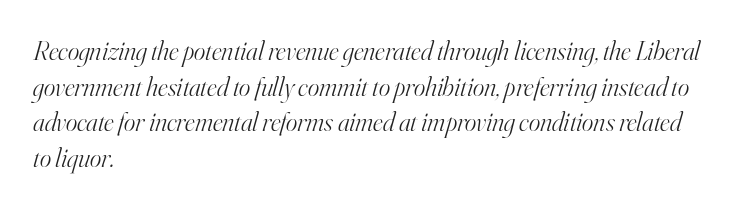
Q: Is the text bold? A: No.
Q: Is the text italic (slanted)? A: Yes, it leans right by about 16 degrees.
Q: Is the text underlined? A: No.
Q: How is the paragraph aligned? A: Left-aligned.
Q: Is the spacing between letters normal or unusually wide? A: Normal.
Q: Is the spacing between lines tight, normal or loose? A: Normal.
